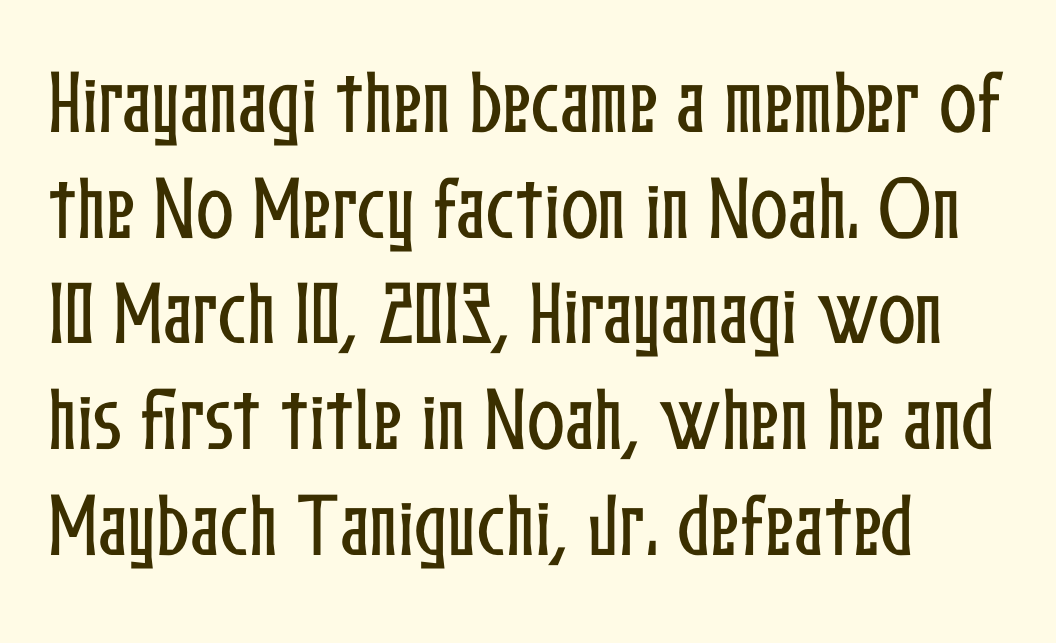
No italicization has been applied; the sample stays upright. Look at the tracking — it's just the regular setting, nothing added. Here the designer chose a conventional face with non-uniform glyph widths. Interline gaps are of average width in this sample. A clean baseline with only descenders dipping below it.
